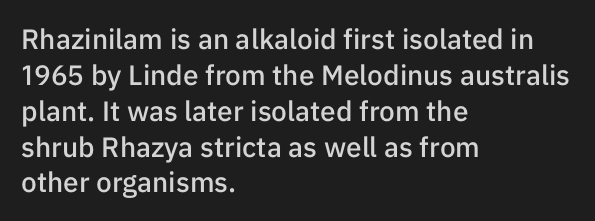
The image shows 28 px semibold sans-serif type, upright; set left-aligned, normal line spacing (1.28x), normal letter spacing, not underlined; low stroke contrast and a medium x-height.
